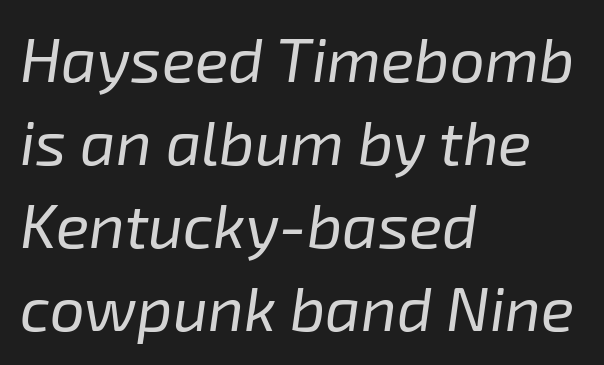
Q: Is the text bold? A: No.
Q: Is the text italic (slanted)? A: Yes, it leans right by about 8 degrees.
Q: Is the text underlined? A: No.
Q: How is the paragraph aligned? A: Left-aligned.
Q: Is the spacing between letters normal or unusually wide? A: Normal.
Q: Is the spacing between lines tight, normal or loose? A: Normal.
Q: Width (condensed, normal, or wide)? A: Normal.
Q: Stroke contrast? A: Low.
Q: x-height? A: Medium.
Q: Monospaced? A: No.
